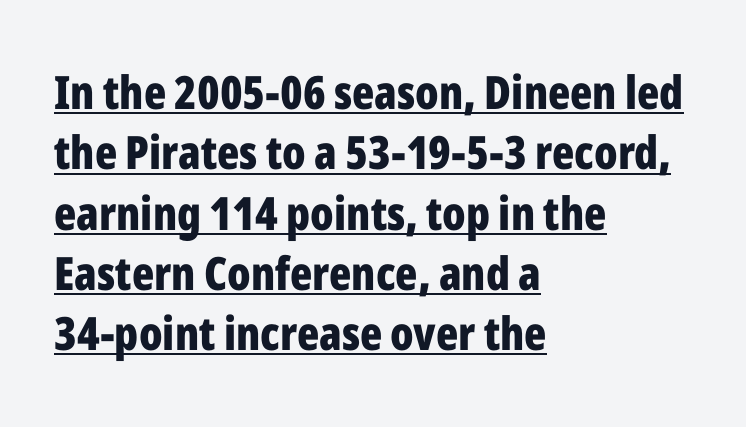
The image shows 46 px bold, condensed sans-serif type, upright; set left-aligned, normal line spacing (1.31x), normal letter spacing, underlined; low stroke contrast and a medium x-height.
